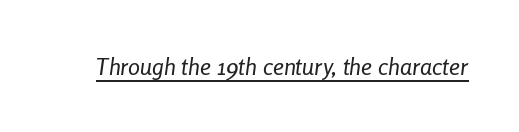
The image shows 24 px text type, italic (leaning right); set normal letter spacing, underlined.
